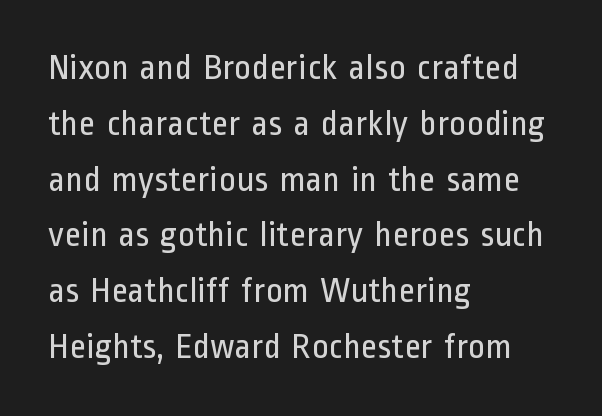
This block has exactly the height ordinary leading produces. Check the space under the baseline: it is left empty. The weight would be labelled regular, book, light, or lighter still. These lines are rendered in a variable-pitch font. The rendering keeps characters at their native spacing.
